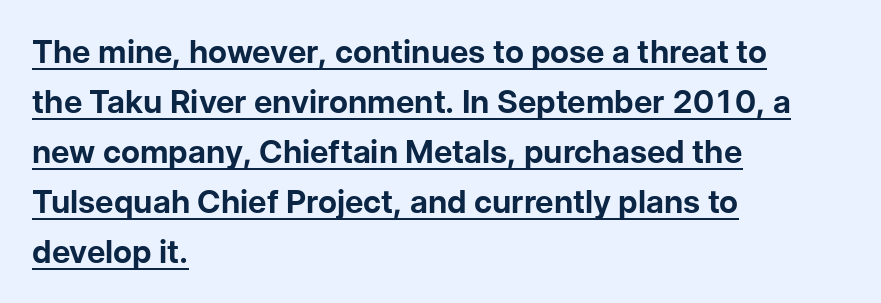
The type sits square on the baseline with zero lean. The setting favours the left margin, as ordinary paragraphs usually do. Character widths vary here, with narrow letters taking less room than wide ones. Its strokes are broad and dark, the hallmark of bold type.
